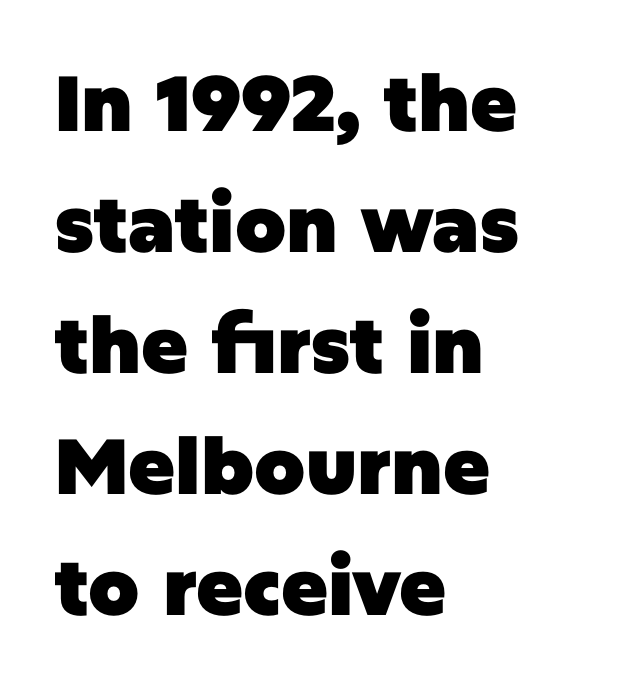
The image shows 78 px heavy sans-serif type, upright; set left-aligned, normal line spacing (1.55x), normal letter spacing, not underlined; low stroke contrast and a large x-height.
